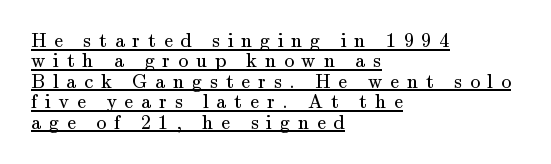
Visually the block forms a straight wall on the left and a jagged coastline on the right. Posture: vertical. The face looks like a standard text weight, possibly lighter. There is plenty of visible air inserted between adjacent glyphs. Caption: lettering with a line underneath. These lines huddle together more closely than default settings would place them.
